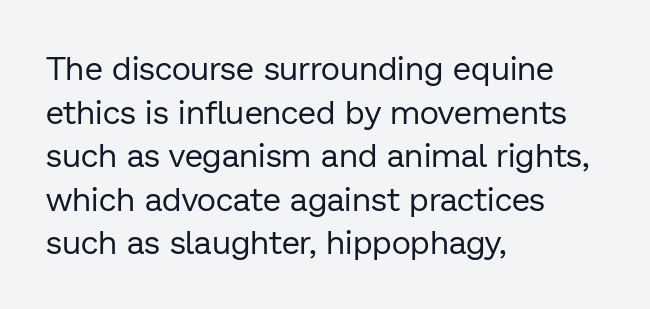
Q: Is the text bold? A: No.
Q: Is the text italic (slanted)? A: No, it is upright.
Q: Is the typeface a serif or a sans-serif typeface? A: Sans-serif.
Q: Is the text underlined? A: No.
Q: How is the paragraph aligned? A: Left-aligned.
Q: Is the spacing between letters normal or unusually wide? A: Normal.
Q: Is the spacing between lines tight, normal or loose? A: Normal.
Q: Width (condensed, normal, or wide)? A: Normal.
Q: Stroke contrast? A: Low.
Q: x-height? A: Medium.
Q: Monospaced? A: No.
